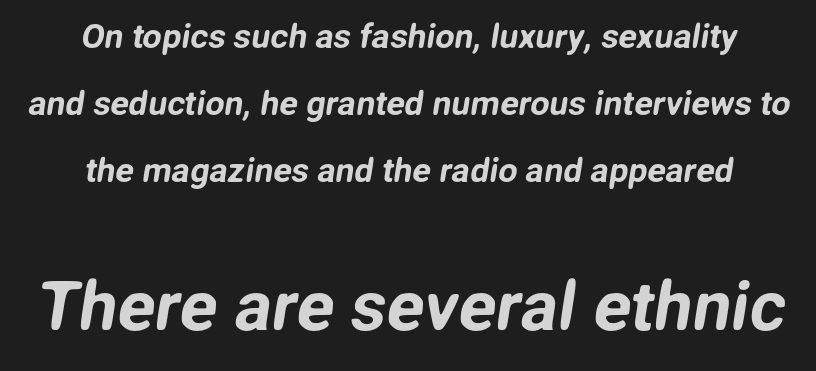
These lines are composed in type without serifs. The passage shown has conventional tracking throughout. Each letter keeps its own natural width here, so spacing adapts to shape. Visually, the bottom section dominates because its glyphs are scaled up. The specimen omits any rule beneath the text block's lines. Successive baselines arrive slowly, with a big drop between each.
